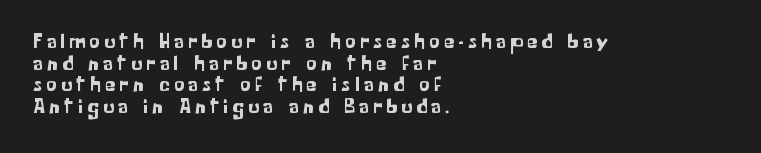
The image shows 21 px text type, upright; set left-aligned, tight line spacing (1.03x), unusually wide letter spacing (+0.21 em), not underlined.
